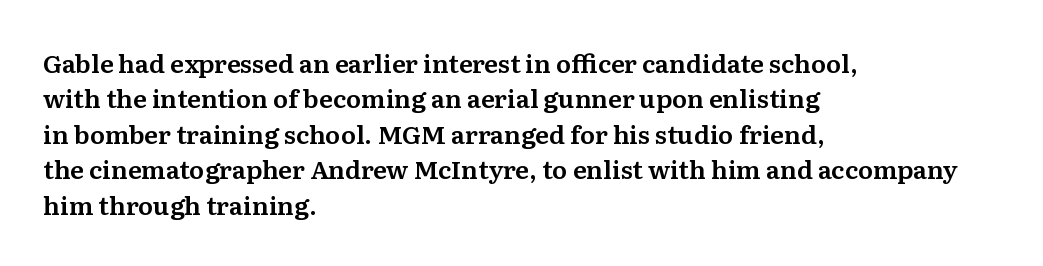
The line texture is even and compact thanks to regular tracking. Glance below the letters and you will spot only blank space. It's the straight-up-and-down kind of type. Each line starts at the same left margin while the right side varies. Reading down the column, the eye jumps a familiar distance to each next line.
